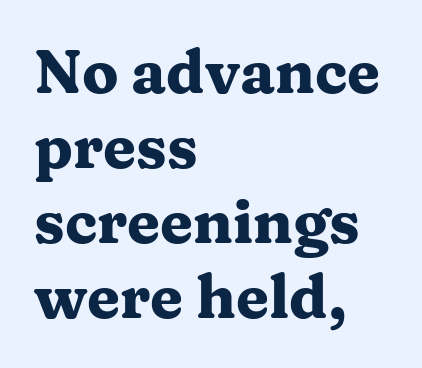
The image shows 60 px heavy, wide serif type, upright; set left-aligned, normal line spacing (1.25x), normal letter spacing, not underlined; medium stroke contrast and a medium x-height.
